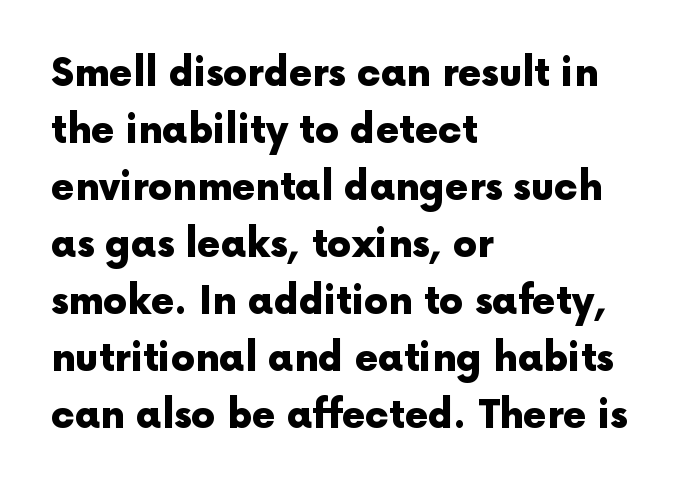
{"serif": "no", "italic": "no", "bold": "yes", "weight": "heavy", "width": "normal", "x_height": "medium", "monospaced": "no", "underline": "no", "align": "left", "line_spacing": "normal", "line_spacing_ratio": 1.5, "letter_spacing": "normal", "letter_spacing_em": 0.0, "glyph_px": 38}
